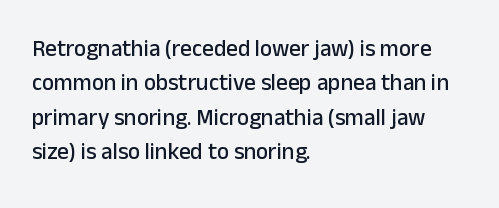
{"italic": "no", "underline": "no", "align": "left", "line_spacing": "normal", "line_spacing_ratio": 1.5, "letter_spacing": "normal", "letter_spacing_em": 0.0, "glyph_px": 23}
